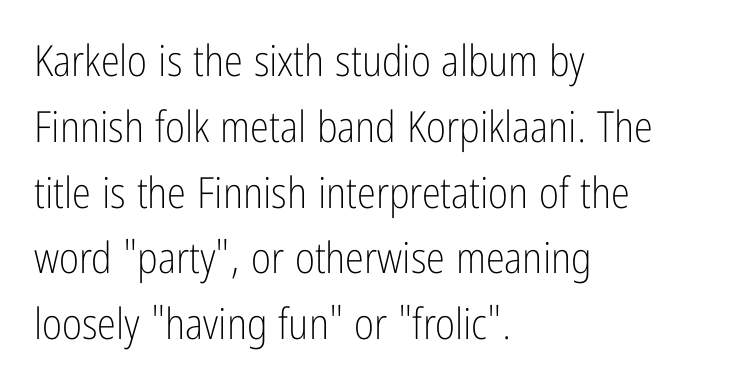
{"serif": "no", "italic": "no", "bold": "no", "weight": "light", "width": "condensed", "stroke_contrast": "low", "x_height": "medium", "monospaced": "no", "underline": "no", "align": "left", "line_spacing": "normal", "line_spacing_ratio": 1.53, "letter_spacing": "normal", "letter_spacing_em": 0.0, "glyph_px": 43}
